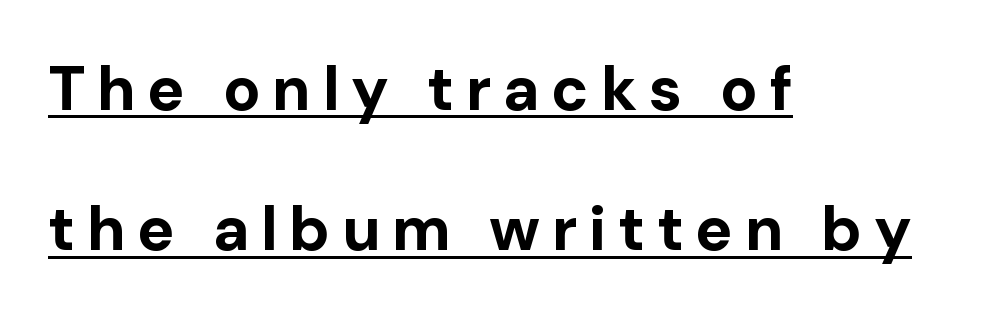
Italic? Not at all — the glyphs are vertical. Bold? Absolutely — the strokes are thick and heavy. If you drew a ruler down the left edge, every line would touch it. The typesetter has applied underlining to the passage shown.
